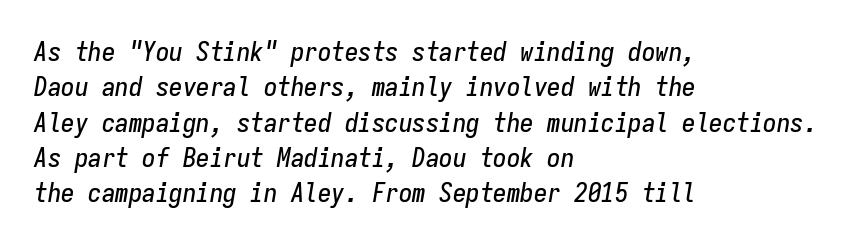
{"italic": "yes", "lean": "right", "slant_degrees": 9, "underline": "no", "align": "left", "line_spacing": "normal", "line_spacing_ratio": 1.31, "letter_spacing": "normal", "letter_spacing_em": 0.0, "glyph_px": 27}
